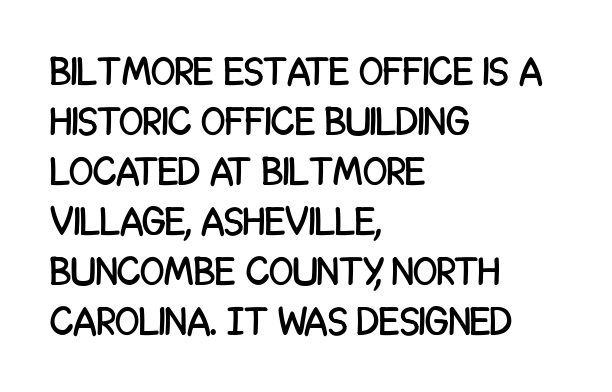
The image shows 40 px condensed sans-serif type, upright; set left-aligned, normal line spacing (1.25x), normal letter spacing, not underlined; low stroke contrast and a large x-height.
